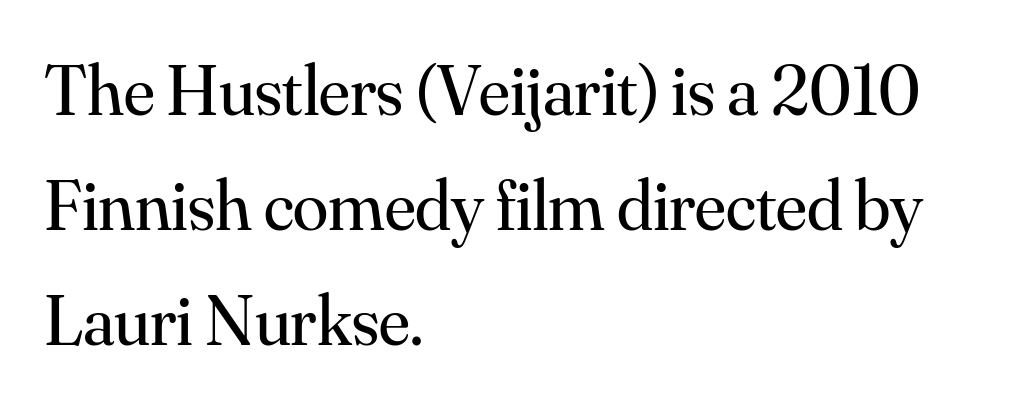
{"serif": "yes", "italic": "no", "bold": "no", "weight": "regular", "width": "normal", "stroke_contrast": "medium", "x_height": "small", "monospaced": "no", "underline": "no", "align": "left", "line_spacing": "normal", "line_spacing_ratio": 1.6, "letter_spacing": "normal", "letter_spacing_em": 0.0, "glyph_px": 72}
